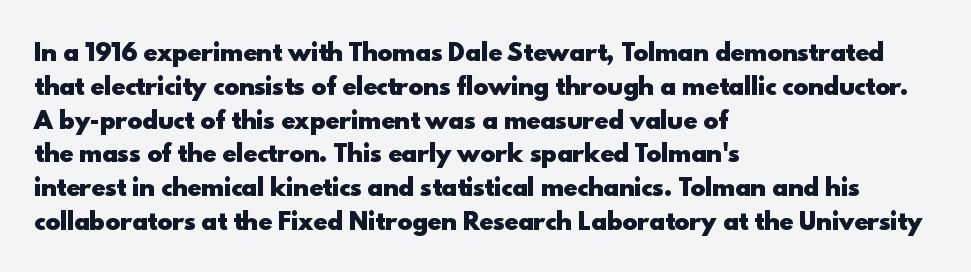
{"italic": "no", "bold": "yes", "underline": "no", "align": "left", "line_spacing": "normal", "line_spacing_ratio": 1.47, "letter_spacing": "normal", "letter_spacing_em": 0.0, "glyph_px": 23}
